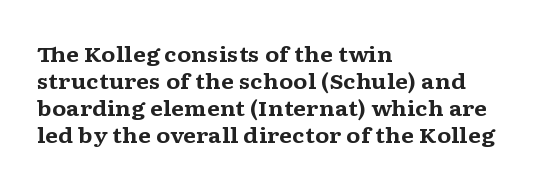
The image shows 21 px bold type, upright; set left-aligned, normal line spacing (1.28x), normal letter spacing, not underlined.
